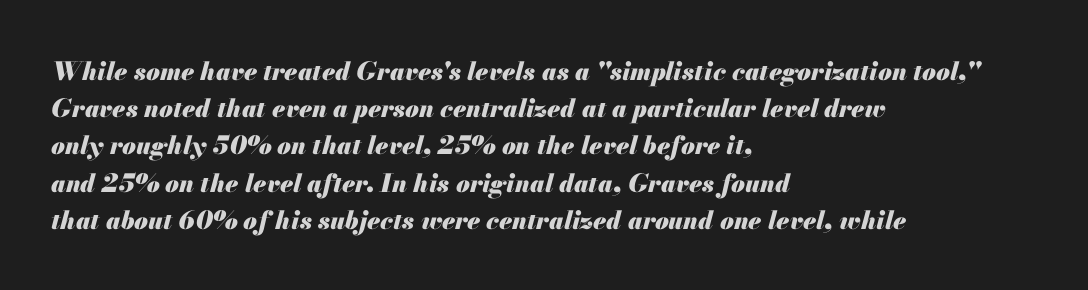
The lines in this sample share a left origin and differ only in where they stop. The letters sit at their default tracking, neither squeezed nor spread. Notice how the stems are inclined rather than vertical — that's the hallmark of italics. No word sits above an underline.
